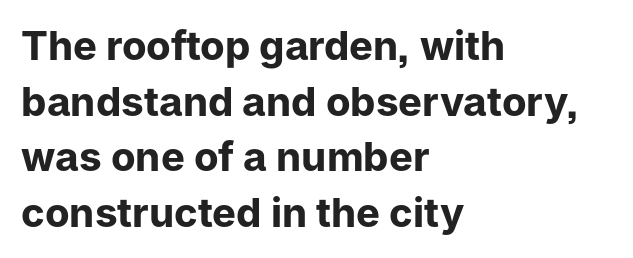
Q: Is the text bold? A: Yes.
Q: Is the text italic (slanted)? A: No, it is upright.
Q: Is the typeface a serif or a sans-serif typeface? A: Sans-serif.
Q: Is the text underlined? A: No.
Q: How is the paragraph aligned? A: Left-aligned.
Q: Is the spacing between letters normal or unusually wide? A: Normal.
Q: Is the spacing between lines tight, normal or loose? A: Normal.
Q: Width (condensed, normal, or wide)? A: Normal.
Q: Stroke contrast? A: Low.
Q: x-height? A: Medium.
Q: Monospaced? A: No.
